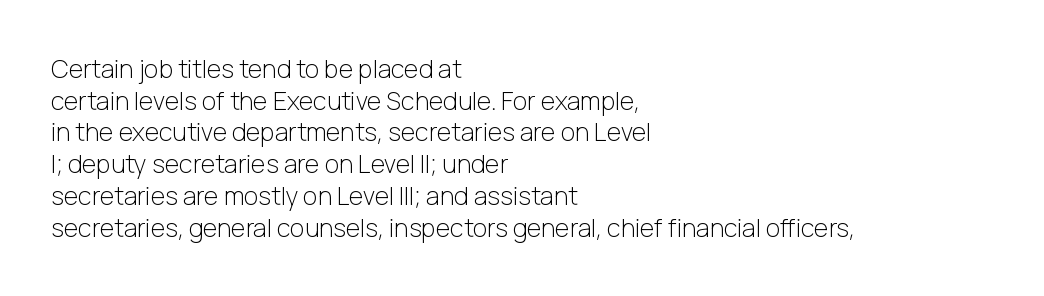
Q: Is the text bold? A: No.
Q: Is the text italic (slanted)? A: No, it is upright.
Q: Is the text underlined? A: No.
Q: How is the paragraph aligned? A: Left-aligned.
Q: Is the spacing between letters normal or unusually wide? A: Normal.
Q: Is the spacing between lines tight, normal or loose? A: Normal.
